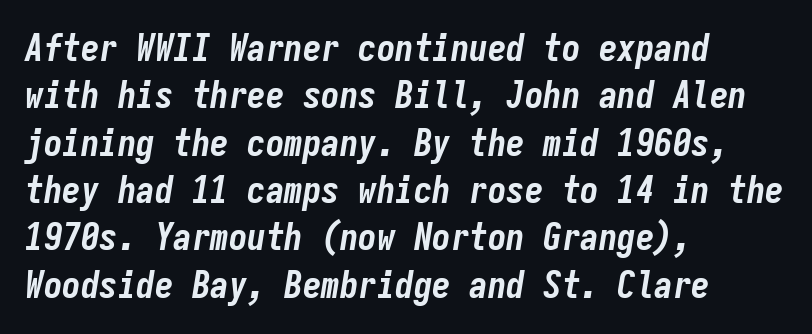
The image shows 37 px bold, condensed type, italic (leaning right), monospaced; set left-aligned, normal line spacing (1.28x), normal letter spacing, not underlined; low stroke contrast and a medium x-height.
